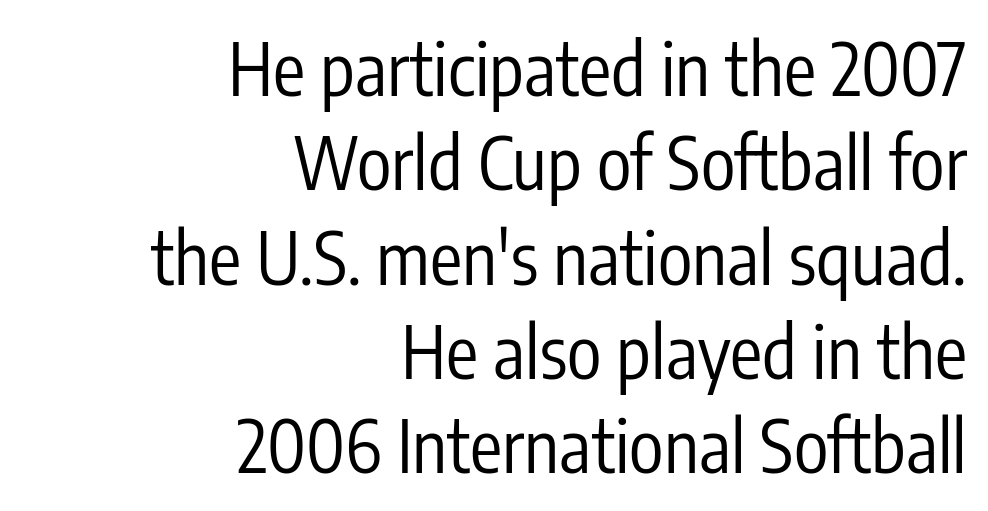
The image shows 72 px regular-weight, condensed sans-serif type, upright; set right-aligned, normal line spacing (1.31x), normal letter spacing, not underlined; low stroke contrast and a medium x-height.
